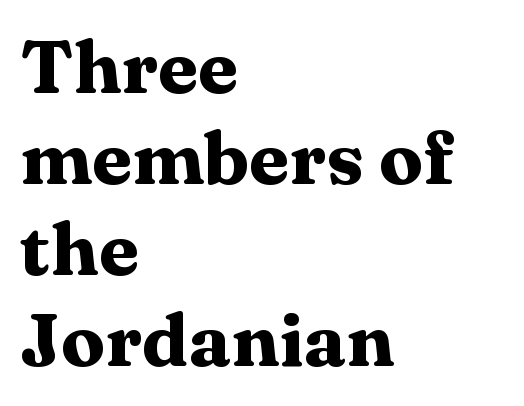
Q: Is the text bold? A: Yes.
Q: Is the text italic (slanted)? A: No, it is upright.
Q: Is the typeface a serif or a sans-serif typeface? A: Serif.
Q: Is the text underlined? A: No.
Q: How is the paragraph aligned? A: Left-aligned.
Q: Is the spacing between letters normal or unusually wide? A: Normal.
Q: Width (condensed, normal, or wide)? A: Wide.
Q: Stroke contrast? A: Medium.
Q: x-height? A: Medium.
Q: Monospaced? A: No.
